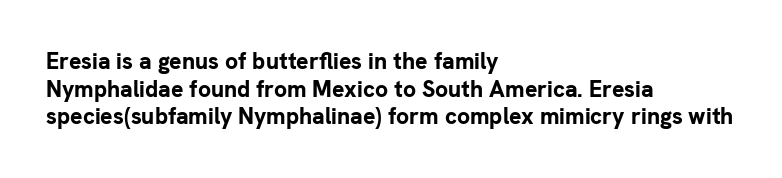
The letters stand upright; this is a roman face. Each word holds together tightly as a unit, with standard inter-letter gaps. Underline: absent. Notice how thick the strokes are: this is what a full bold looks like. The setting favours the left margin, as ordinary paragraphs usually do.
